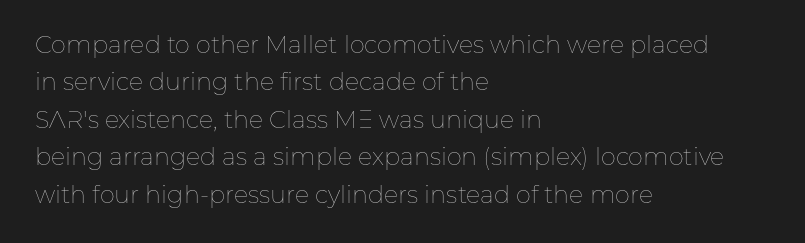
{"italic": "no", "bold": "no", "underline": "no", "align": "left", "line_spacing": "normal", "line_spacing_ratio": 1.56, "letter_spacing": "normal", "letter_spacing_em": 0.0, "glyph_px": 24}
